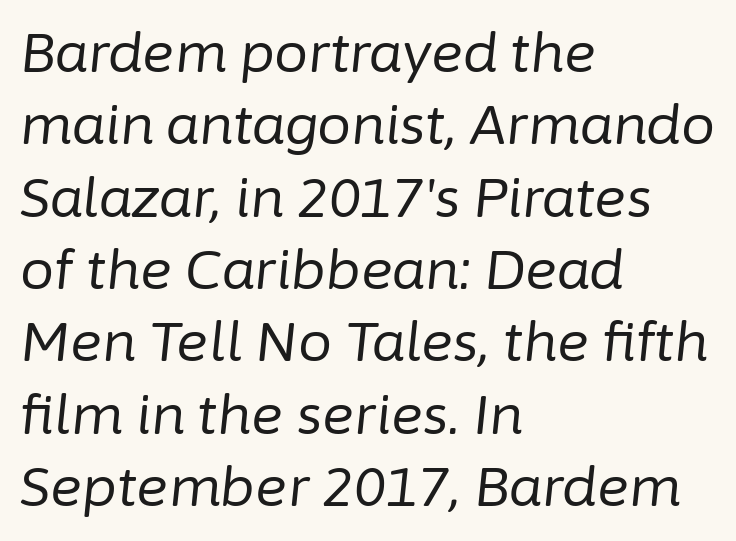
{"italic": "yes", "lean": "right", "slant_degrees": 6, "bold": "no", "weight": "regular", "width": "normal", "stroke_contrast": "low", "x_height": "medium", "monospaced": "no", "underline": "no", "align": "left", "line_spacing": "normal", "line_spacing_ratio": 1.34, "letter_spacing": "normal", "letter_spacing_em": 0.0, "glyph_px": 54}
